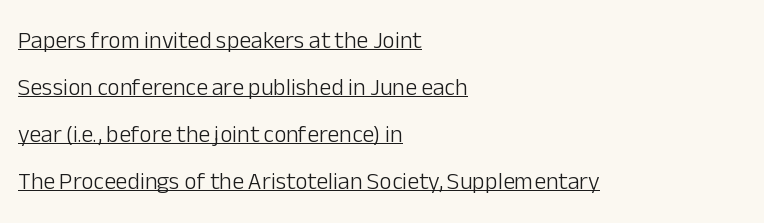
{"italic": "no", "bold": "no", "underline": "yes", "align": "left", "line_spacing": "loose", "line_spacing_ratio": 1.96, "letter_spacing": "normal", "letter_spacing_em": 0.0, "glyph_px": 24}
